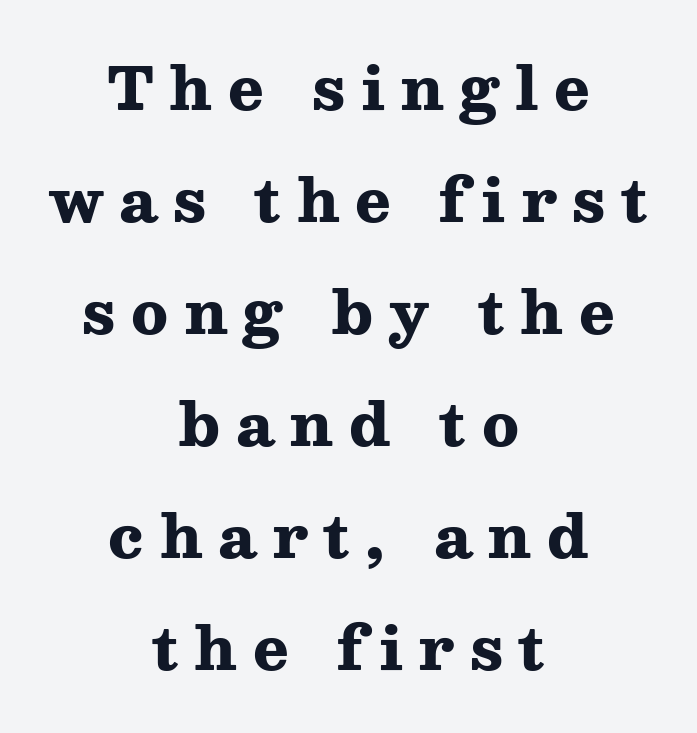
Q: Is the text bold? A: Yes.
Q: Is the text italic (slanted)? A: No, it is upright.
Q: Is the typeface a serif or a sans-serif typeface? A: Serif.
Q: Is the text underlined? A: No.
Q: How is the paragraph aligned? A: Centered.
Q: Is the spacing between letters normal or unusually wide? A: Unusually wide.
Q: Is the spacing between lines tight, normal or loose? A: Loose.
Q: Width (condensed, normal, or wide)? A: Wide.
Q: Stroke contrast? A: Medium.
Q: x-height? A: Medium.
Q: Monospaced? A: No.
